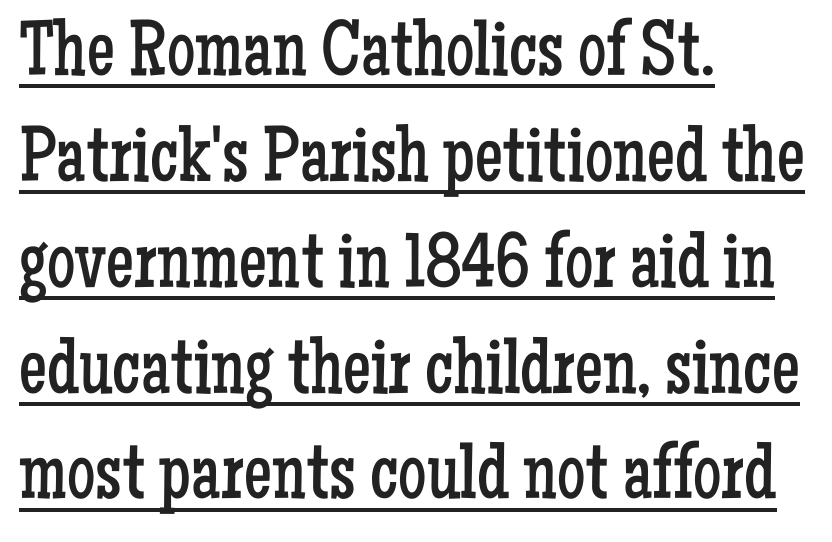
{"serif": "yes", "italic": "no", "bold": "no", "weight": "regular", "width": "condensed", "stroke_contrast": "low", "x_height": "medium", "monospaced": "no", "underline": "yes", "align": "left", "line_spacing": "normal", "line_spacing_ratio": 1.34, "letter_spacing": "normal", "letter_spacing_em": 0.0, "glyph_px": 79}
